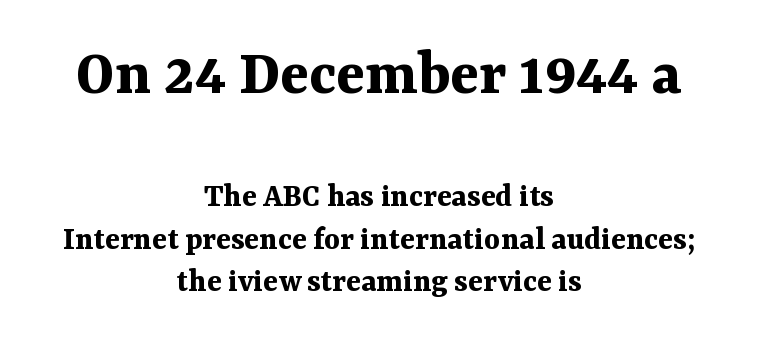
Q: Is the text bold? A: Yes.
Q: Is the text italic (slanted)? A: No, it is upright.
Q: Is the typeface a serif or a sans-serif typeface? A: Serif.
Q: Is the text underlined? A: No.
Q: How is the paragraph aligned? A: Centered.
Q: Is the spacing between letters normal or unusually wide? A: Normal.
Q: Is the spacing between lines tight, normal or loose? A: Normal.
Q: Which block of text is set in a larger size, the first (top) or the second (bottom)? A: The first (top) one.
Q: Width (condensed, normal, or wide)? A: Normal.
Q: Stroke contrast? A: Medium.
Q: x-height? A: Medium.
Q: Monospaced? A: No.
